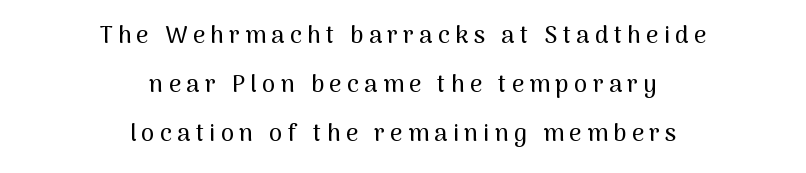
Q: Is the text italic (slanted)? A: No, it is upright.
Q: Is the text underlined? A: No.
Q: How is the paragraph aligned? A: Centered.
Q: Is the spacing between letters normal or unusually wide? A: Unusually wide.
Q: Is the spacing between lines tight, normal or loose? A: Loose.
